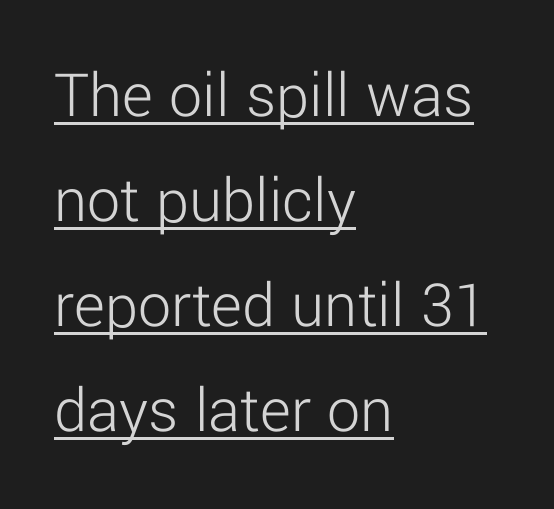
The image shows 66 px light sans-serif type, upright; set left-aligned, normal line spacing (1.59x), normal letter spacing, underlined; low stroke contrast and a medium x-height.
